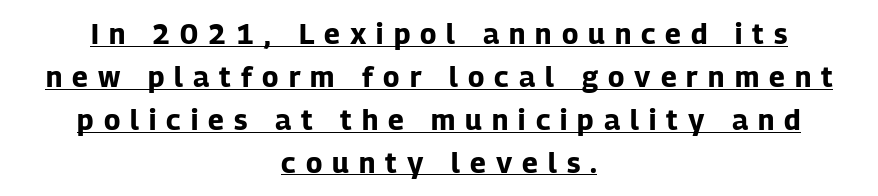
The image shows 28 px bold sans-serif type, upright; set centered, normal line spacing (1.53x), unusually wide letter spacing (+0.36 em), underlined; low stroke contrast and a medium x-height.
